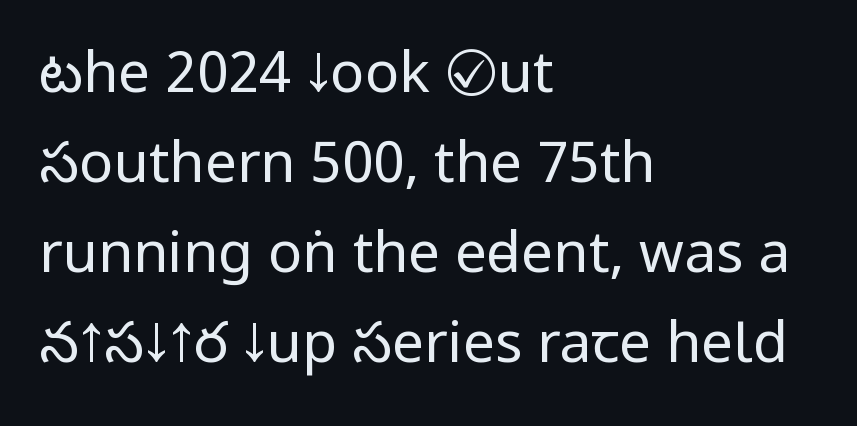
Q: Is the text bold? A: No.
Q: Is the text italic (slanted)? A: No, it is upright.
Q: Is the typeface a serif or a sans-serif typeface? A: Sans-serif.
Q: Is the text underlined? A: No.
Q: How is the paragraph aligned? A: Left-aligned.
Q: Is the spacing between letters normal or unusually wide? A: Normal.
Q: Is the spacing between lines tight, normal or loose? A: Normal.
Q: Width (condensed, normal, or wide)? A: Condensed.
Q: Stroke contrast? A: Low.
